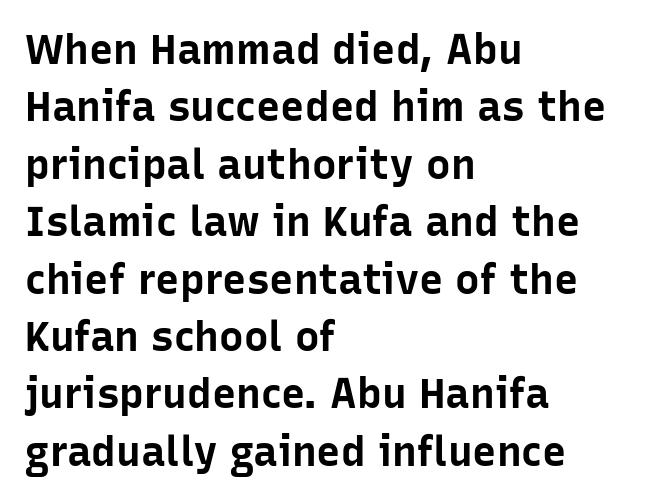
The image shows 41 px bold sans-serif type, upright; set left-aligned, normal line spacing (1.4x), normal letter spacing, not underlined; low stroke contrast and a medium x-height.
